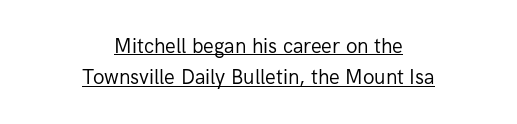
Quick note: underline on. Normally led — the rows are evenly, conventionally spaced. A light-to-regular cut is what we see here. Each line is balanced around a shared central axis. Posture: upright roman. Spacing between characters is what you'd get straight out of the box.
